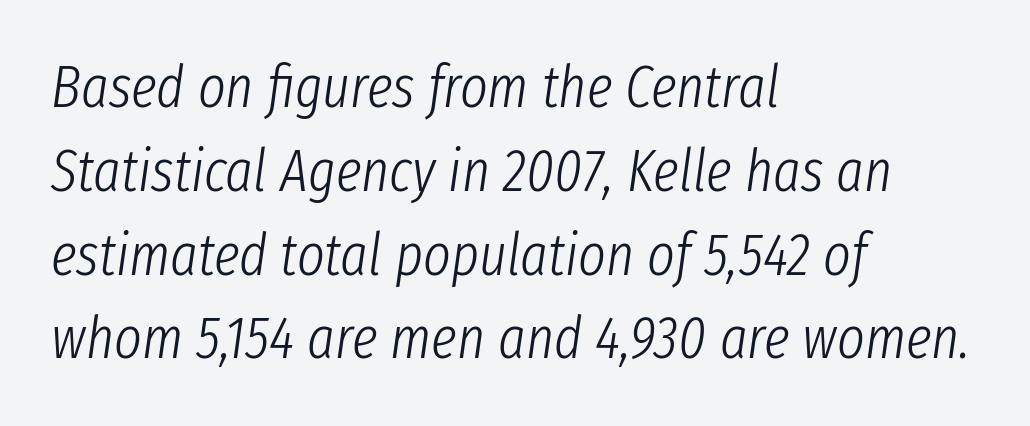
Is the stroke heavy? The answer is a plain regular-or-lighter. The face used here is proportionally spaced, like ordinary book or web type. Characters are canted at an angle relative to the baseline's perpendicular. The baseline area is clear.
